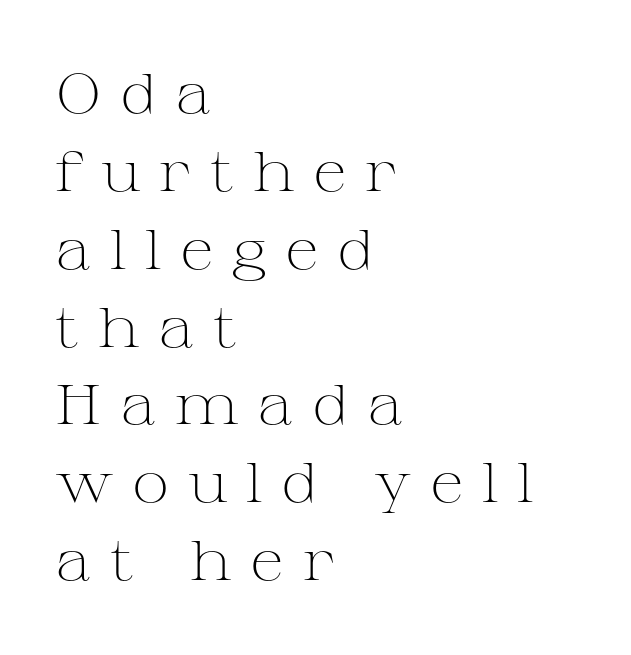
The face used here is proportionally spaced, like ordinary book or web type. Observe the wide spacing: letters keep a clear distance from each other. This reads as an unemphasized weight, regular at the heaviest. A typesetter would mark this as roman, not italic.
